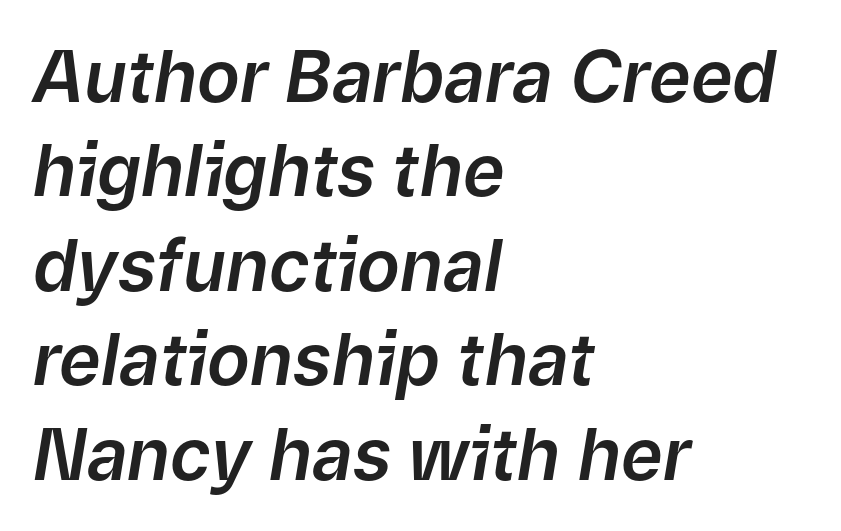
Q: Is the text italic (slanted)? A: Yes, it leans right by about 9 degrees.
Q: Is the text underlined? A: No.
Q: How is the paragraph aligned? A: Left-aligned.
Q: Is the spacing between letters normal or unusually wide? A: Normal.
Q: Is the spacing between lines tight, normal or loose? A: Normal.
Q: Width (condensed, normal, or wide)? A: Normal.
Q: Stroke contrast? A: Low.
Q: x-height? A: Medium.
Q: Monospaced? A: No.
